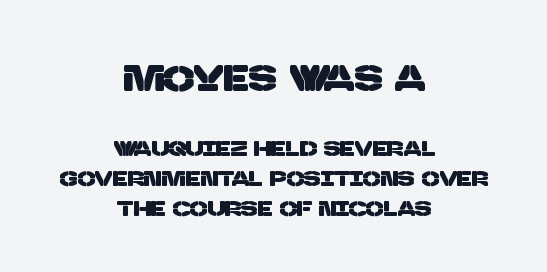
The image shows 36 px sans-serif type; set centered, normal line spacing (1.44x), normal letter spacing, not underlined; the first (top) block is 1.71x larger; low stroke contrast and a large x-height.
